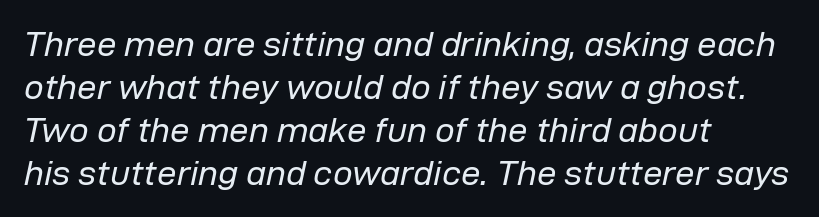
The image shows 35 px regular-weight type, italic (leaning right); set left-aligned, line spacing 1.23x, normal letter spacing, not underlined; low stroke contrast and a medium x-height.
